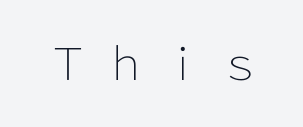
{"serif": "no", "italic": "no", "bold": "no", "weight": "light", "width": "normal", "stroke_contrast": "low", "x_height": "medium", "monospaced": "no", "underline": "no", "letter_spacing": "wide", "letter_spacing_em": 0.3, "glyph_px": 44}
